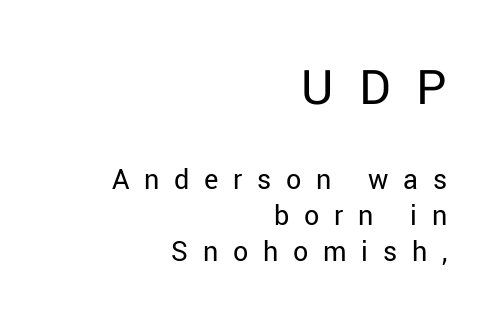
The image shows 53 px regular-weight sans-serif type, upright; set right-aligned, line spacing 1.2x, unusually wide letter spacing (+0.49 em), not underlined; the first (top) block is 1.77x larger; low stroke contrast and a medium x-height.
